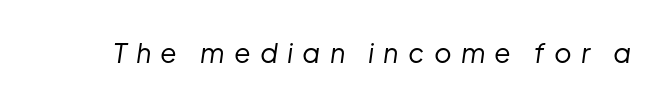
{"italic": "yes", "lean": "right", "slant_degrees": 8, "bold": "no", "underline": "no", "letter_spacing": "wide", "letter_spacing_em": 0.34, "glyph_px": 27}
